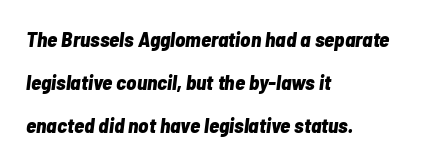
The image shows 21 px bold type, italic (leaning right); set left-aligned, loose line spacing (2.05x), normal letter spacing, not underlined.
